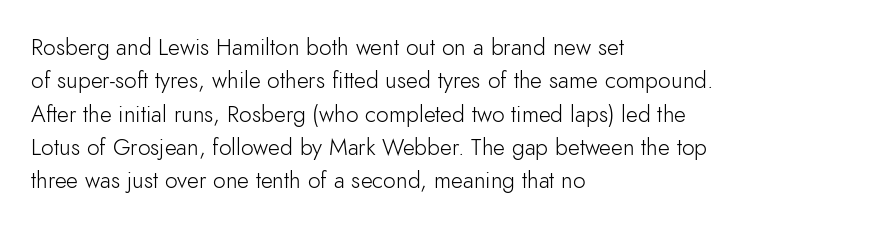
How would I describe the line gaps? Plain and ordinary. Just letters on the line, the space beneath them empty. Alignment: flush left. In terms of posture, this sample is upright.
